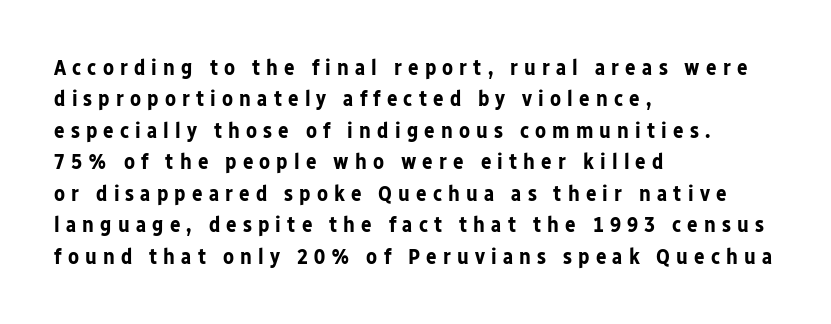
Q: Is the text bold? A: Yes.
Q: Is the text italic (slanted)? A: No, it is upright.
Q: Is the text underlined? A: No.
Q: How is the paragraph aligned? A: Left-aligned.
Q: Is the spacing between letters normal or unusually wide? A: Unusually wide.
Q: Is the spacing between lines tight, normal or loose? A: Normal.
